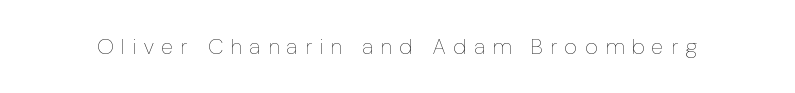
Q: Is the text bold? A: No.
Q: Is the text italic (slanted)? A: No, it is upright.
Q: Is the text underlined? A: No.
Q: Is the spacing between letters normal or unusually wide? A: Unusually wide.
